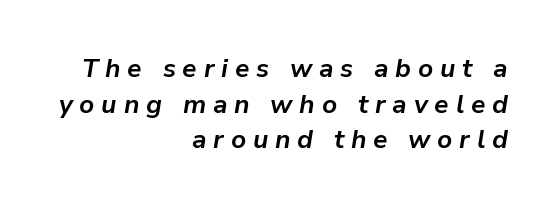
{"italic": "yes", "lean": "right", "slant_degrees": 9, "bold": "yes", "underline": "no", "align": "right", "line_spacing": "normal", "line_spacing_ratio": 1.37, "letter_spacing": "wide", "letter_spacing_em": 0.26, "glyph_px": 26}
